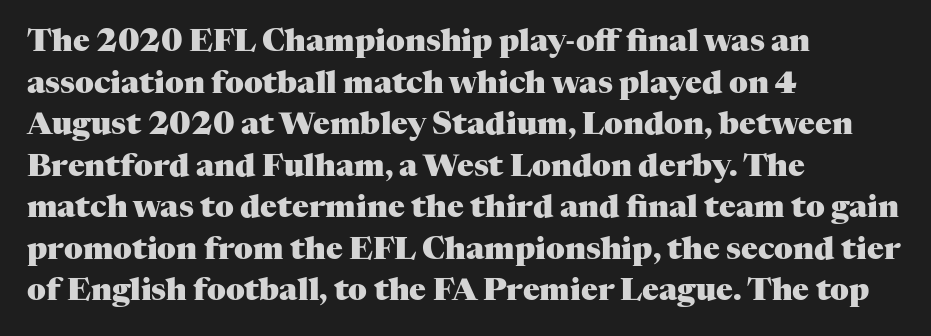
{"serif": "yes", "italic": "no", "bold": "yes", "weight": "heavy", "width": "normal", "stroke_contrast": "medium", "x_height": "medium", "monospaced": "no", "underline": "no", "align": "left", "line_spacing": "normal", "line_spacing_ratio": 1.34, "letter_spacing": "normal", "letter_spacing_em": 0.0, "glyph_px": 31}
